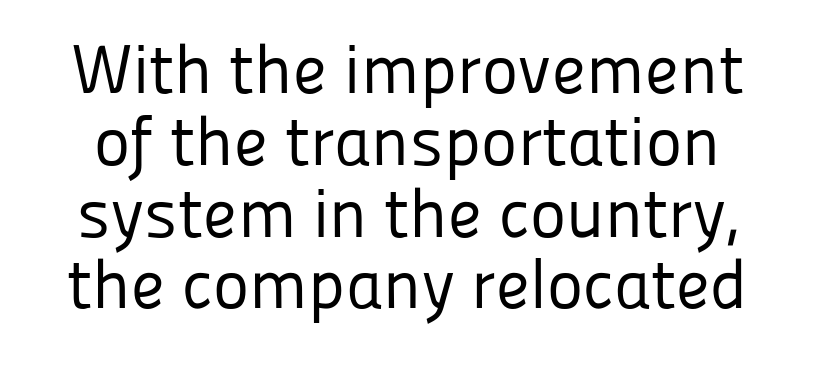
The image shows 69 px regular-weight sans-serif type, upright; set tight line spacing (1.04x), normal letter spacing, not underlined; low stroke contrast and a medium x-height.
